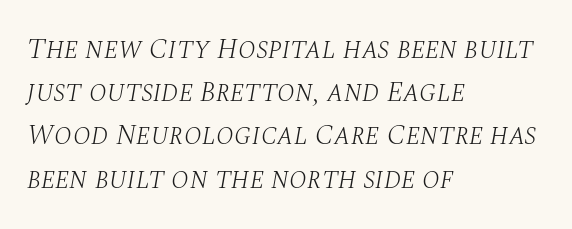
The image shows 29 px light serif type, italic (leaning right); set left-aligned, normal line spacing (1.49x), normal letter spacing, not underlined; medium stroke contrast and a large x-height.
